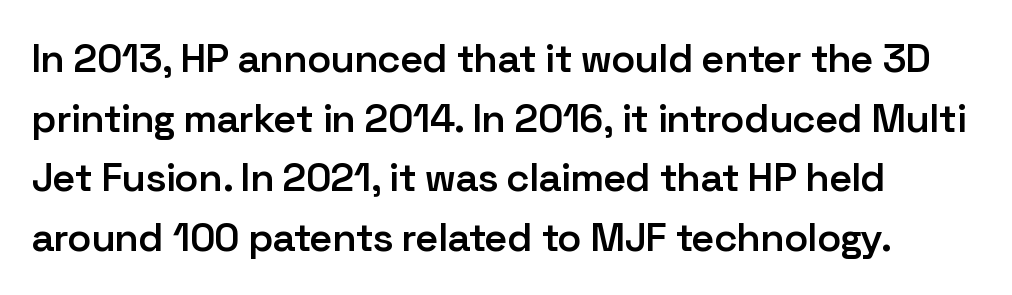
Q: Is the text bold? A: Semi-bold.
Q: Is the text italic (slanted)? A: No, it is upright.
Q: Is the typeface a serif or a sans-serif typeface? A: Sans-serif.
Q: Is the text underlined? A: No.
Q: Is the spacing between letters normal or unusually wide? A: Normal.
Q: Is the spacing between lines tight, normal or loose? A: Normal.
Q: Width (condensed, normal, or wide)? A: Normal.
Q: Stroke contrast? A: Low.
Q: x-height? A: Medium.
Q: Monospaced? A: No.
